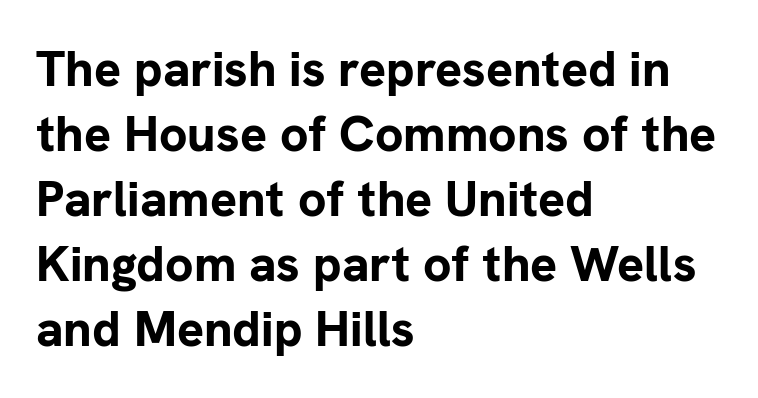
{"serif": "no", "italic": "no", "bold": "yes", "weight": "bold", "width": "normal", "stroke_contrast": "low", "x_height": "medium", "monospaced": "no", "underline": "no", "align": "left", "line_spacing": "normal", "line_spacing_ratio": 1.3, "letter_spacing": "normal", "letter_spacing_em": 0.0, "glyph_px": 50}
